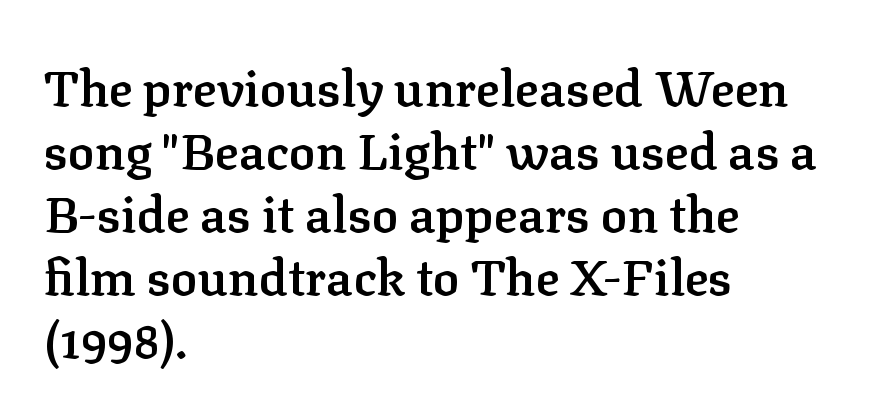
The image shows 50 px semibold serif type, upright; set left-aligned, normal line spacing (1.26x), normal letter spacing, not underlined; low stroke contrast and a medium x-height.
